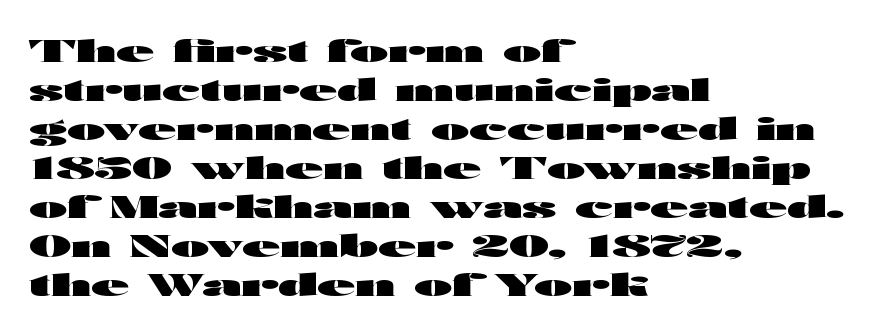
{"serif": "no", "italic": "no", "bold": "yes", "weight": "heavy", "width": "wide", "stroke_contrast": "high", "x_height": "medium", "monospaced": "no", "underline": "no", "align": "left", "line_spacing": "normal", "line_spacing_ratio": 1.26, "letter_spacing": "normal", "letter_spacing_em": 0.0, "glyph_px": 31}
